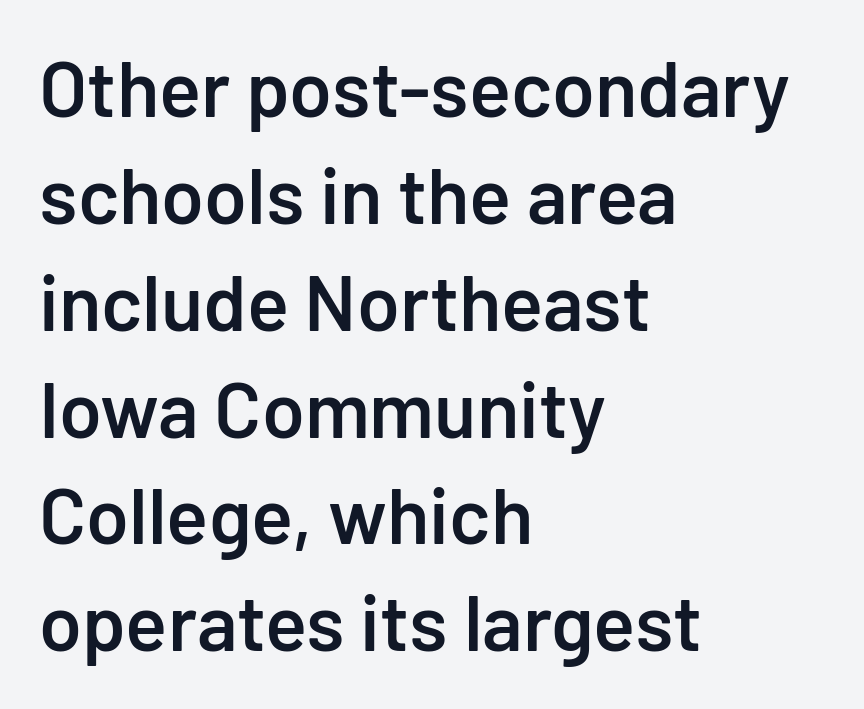
Q: Is the text bold? A: Semi-bold.
Q: Is the text italic (slanted)? A: No, it is upright.
Q: Is the typeface a serif or a sans-serif typeface? A: Sans-serif.
Q: Is the text underlined? A: No.
Q: How is the paragraph aligned? A: Left-aligned.
Q: Is the spacing between letters normal or unusually wide? A: Normal.
Q: Is the spacing between lines tight, normal or loose? A: Normal.
Q: Width (condensed, normal, or wide)? A: Normal.
Q: Stroke contrast? A: Low.
Q: x-height? A: Medium.
Q: Monospaced? A: No.
